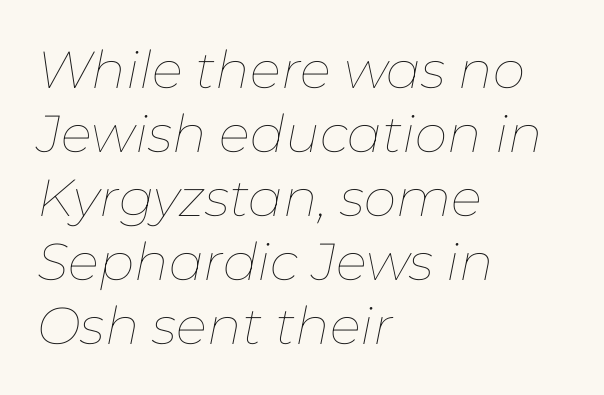
The image shows 52 px thin type, italic (leaning right); set left-aligned, line spacing 1.23x, normal letter spacing, not underlined; low stroke contrast and a medium x-height.
